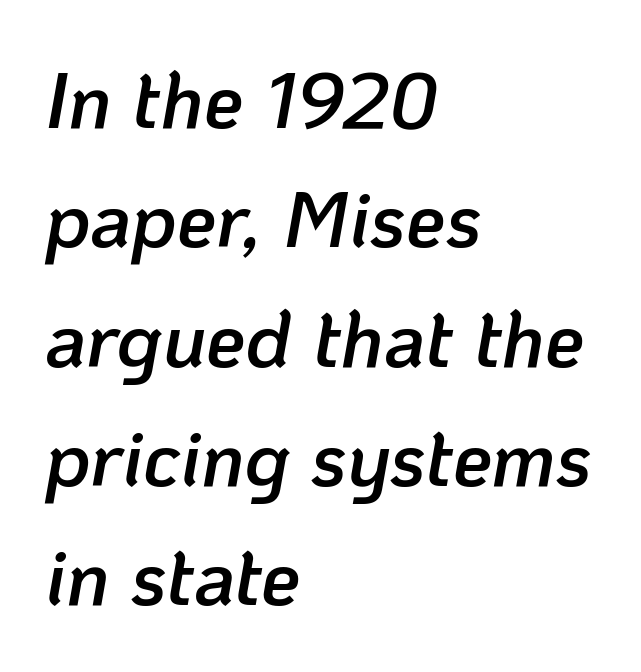
{"italic": "yes", "lean": "right", "slant_degrees": 10, "bold": "semi", "weight": "semibold", "width": "normal", "stroke_contrast": "low", "x_height": "medium", "monospaced": "no", "underline": "no", "align": "left", "line_spacing": "normal", "line_spacing_ratio": 1.51, "letter_spacing": "normal", "letter_spacing_em": 0.0, "glyph_px": 79}
